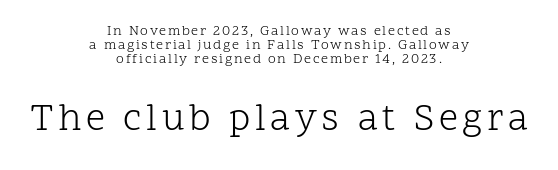
The image shows 38 px light serif type, upright; set centered, tight line spacing (0.99x), not underlined; the second (bottom) block is 2.71x larger; low stroke contrast and a medium x-height.
